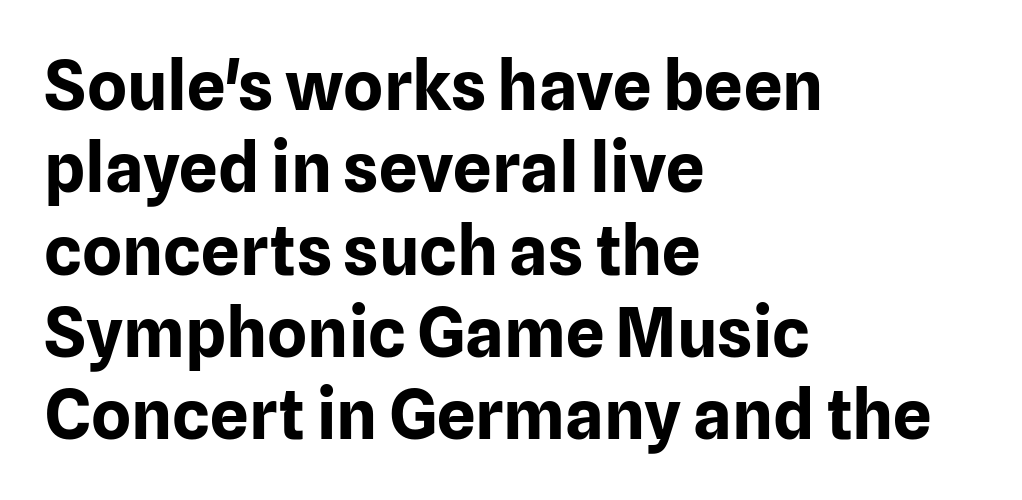
All the whitespace from short lines collects on the right. The face used here is rendered with its standard letterfit. In terms of letterform style, serifs are entirely absent. Caption: bold face, heavy strokes. Every stem runs plumb, perpendicular to the baseline. The string is rendered with underlining switched off.
